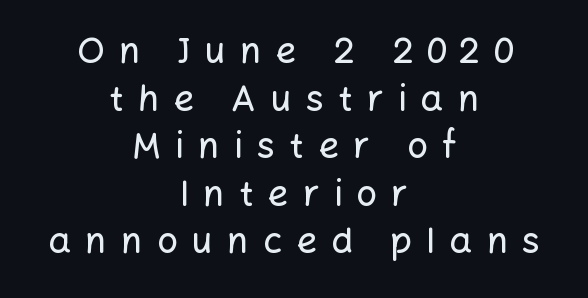
The line-height multiplier appears to be the usual default. To sum up the face: it is a sans, with no serifs. Any mark beneath the type? The region is blank. Inter-character spacing is expanded well beyond the font's built-in metrics. Is this a fixed-width face? No — the glyphs have proportional, varying widths. Does the lettering tilt? It doesn't — this is upright.
